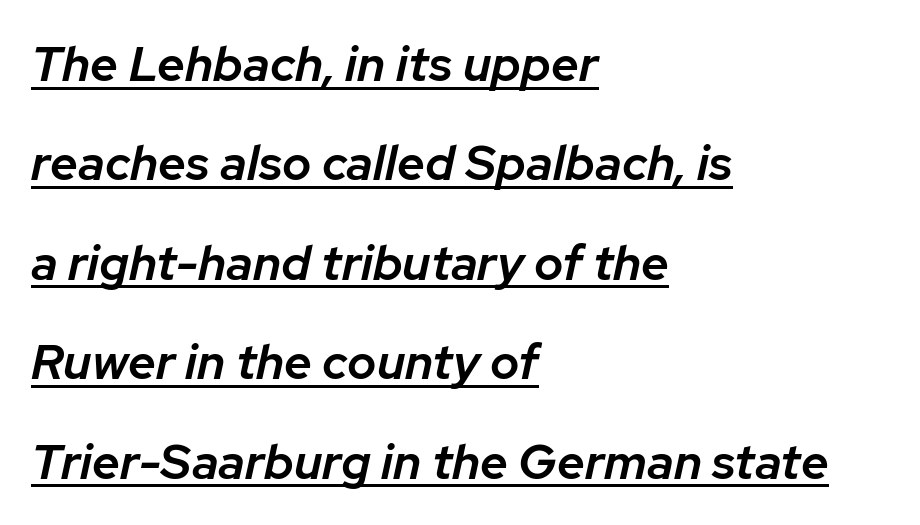
Every character sits at an angle, as italics do. How heavy is the stroke? Medium-heavy — a semibold, shy of bold. This sample trades compactness for vertical openness between lines. Teacher's note: observe the even left margin — that is flush-left alignment. Compared with undecorated copy, this sample adds a rule below the words.
